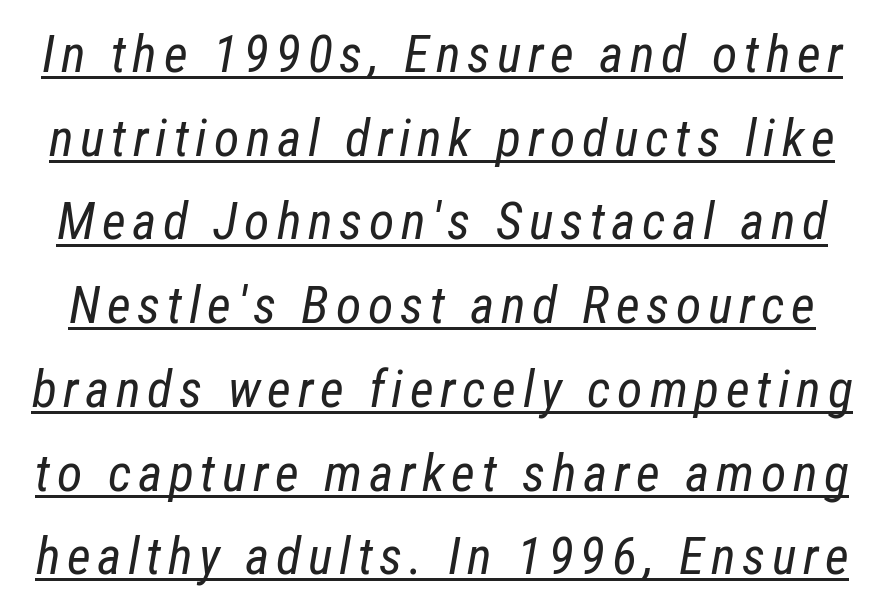
Each stroke keeps to a modest, everyday thickness or less. The passage shown leans; its letterforms are oblique. Is there an underline? Yes — a line sits under the letters. Looks like regular typesetting: each glyph gets only the width it needs. Line spacing here is normal.
